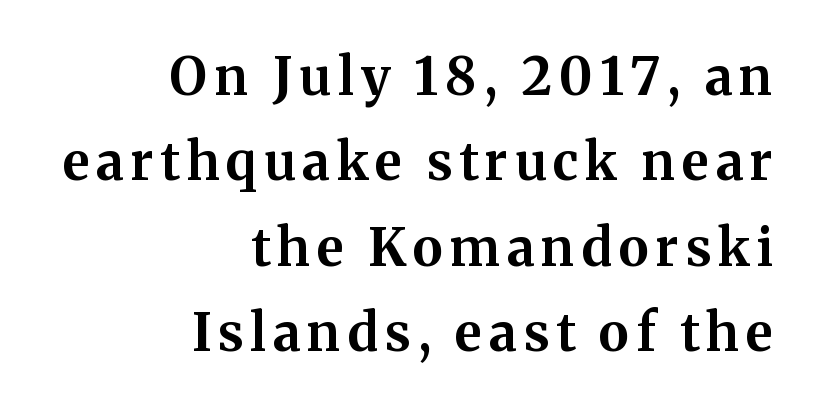
Q: Is the text bold? A: Yes.
Q: Is the text italic (slanted)? A: No, it is upright.
Q: Is the typeface a serif or a sans-serif typeface? A: Serif.
Q: Is the text underlined? A: No.
Q: How is the paragraph aligned? A: Right-aligned.
Q: Is the spacing between lines tight, normal or loose? A: Normal.
Q: Width (condensed, normal, or wide)? A: Normal.
Q: Stroke contrast? A: Medium.
Q: x-height? A: Medium.
Q: Monospaced? A: No.
